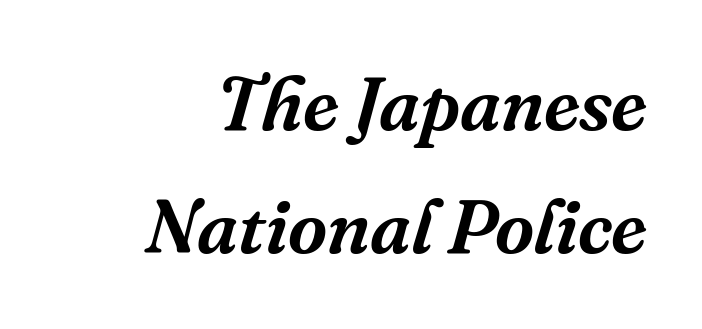
Q: Is the text italic (slanted)? A: Yes, it leans right by about 16 degrees.
Q: Is the typeface a serif or a sans-serif typeface? A: Serif.
Q: Is the text underlined? A: No.
Q: How is the paragraph aligned? A: Right-aligned.
Q: Is the spacing between letters normal or unusually wide? A: Normal.
Q: Is the spacing between lines tight, normal or loose? A: Normal.
Q: Width (condensed, normal, or wide)? A: Normal.
Q: Stroke contrast? A: Medium.
Q: x-height? A: Medium.
Q: Monospaced? A: No.
